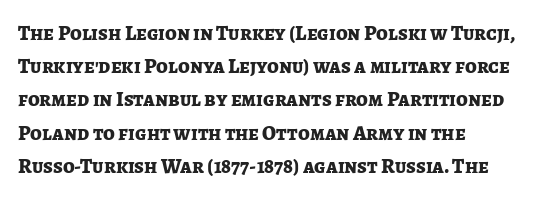
The image shows 21 px bold type, upright; set left-aligned, normal line spacing (1.58x), normal letter spacing, not underlined.
